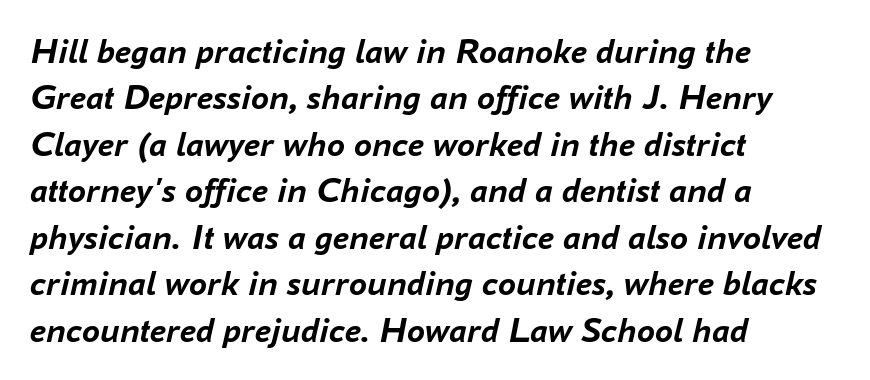
Q: Is the text bold? A: Yes.
Q: Is the text italic (slanted)? A: Yes, it leans right by about 16 degrees.
Q: Is the text underlined? A: No.
Q: How is the paragraph aligned? A: Left-aligned.
Q: Is the spacing between letters normal or unusually wide? A: Normal.
Q: Is the spacing between lines tight, normal or loose? A: Normal.
Q: Width (condensed, normal, or wide)? A: Normal.
Q: Stroke contrast? A: Low.
Q: x-height? A: Medium.
Q: Monospaced? A: No.
